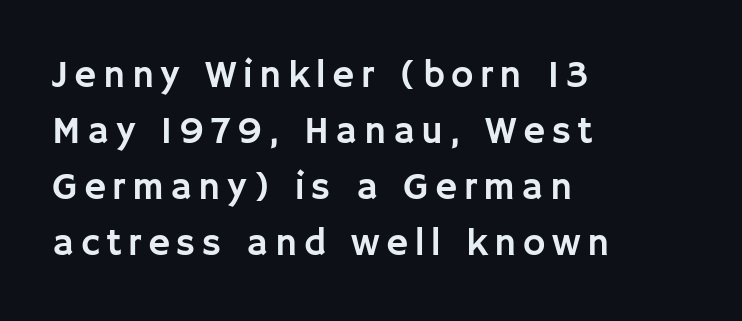
This rendering employs a face without finishing strokes, i.e., a sans-serif. A typesetter would mark this as roman, not italic. Character widths vary here, with narrow letters taking less room than wide ones. Interline gaps are of average width in this sample. In CSS terms this would be text-align: left. No word sits above an underline.
